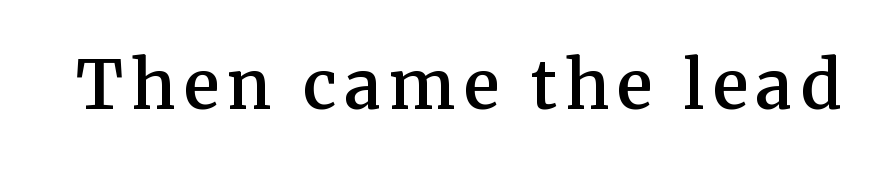
Q: Is the text bold? A: Semi-bold.
Q: Is the text italic (slanted)? A: No, it is upright.
Q: Is the typeface a serif or a sans-serif typeface? A: Serif.
Q: Is the text underlined? A: No.
Q: Width (condensed, normal, or wide)? A: Normal.
Q: Stroke contrast? A: Medium.
Q: x-height? A: Medium.
Q: Monospaced? A: No.
